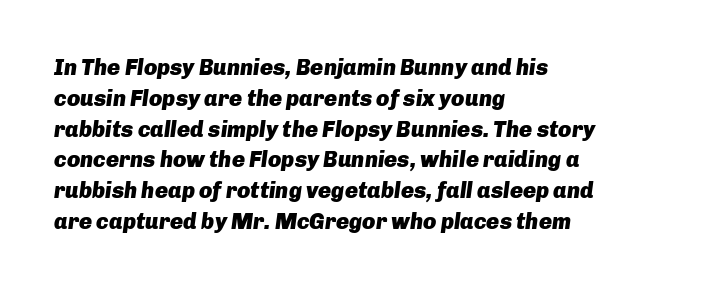
Q: Is the text bold? A: Yes.
Q: Is the text italic (slanted)? A: Yes, it leans right by about 8 degrees.
Q: Is the text underlined? A: No.
Q: How is the paragraph aligned? A: Left-aligned.
Q: Is the spacing between letters normal or unusually wide? A: Normal.
Q: Is the spacing between lines tight, normal or loose? A: Normal.
